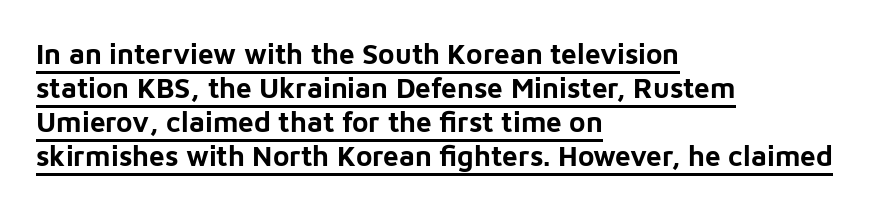
Q: Is the text bold? A: Yes.
Q: Is the text italic (slanted)? A: No, it is upright.
Q: Is the typeface a serif or a sans-serif typeface? A: Sans-serif.
Q: Is the text underlined? A: Yes.
Q: How is the paragraph aligned? A: Left-aligned.
Q: Is the spacing between letters normal or unusually wide? A: Normal.
Q: Width (condensed, normal, or wide)? A: Normal.
Q: Stroke contrast? A: Low.
Q: x-height? A: Medium.
Q: Monospaced? A: No.
